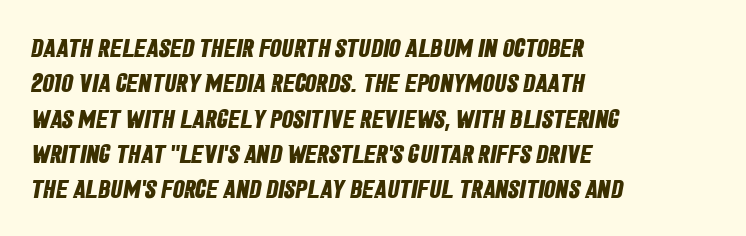
The image shows 26 px bold type; set left-aligned, normal line spacing (1.36x), normal letter spacing, not underlined.
